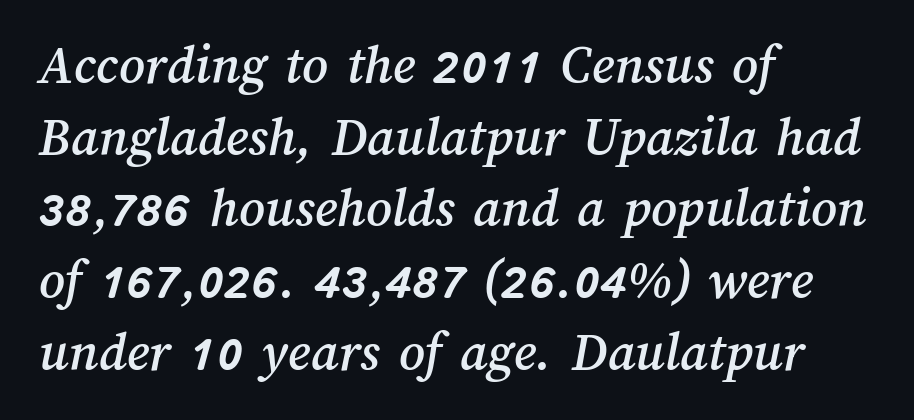
A normal amount of white space separates one row of letters from the next. A typesetter would call this zero additional tracking. A typesetter would call this proportional, since set widths differ per character. Each line starts at the same left margin while the right side varies. Decoration check: the copy has no underline.
